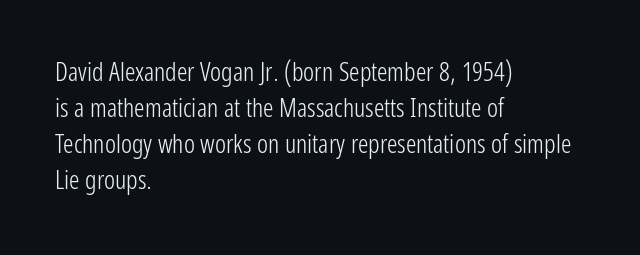
Q: Is the text bold? A: No.
Q: Is the text italic (slanted)? A: No, it is upright.
Q: Is the text underlined? A: No.
Q: How is the paragraph aligned? A: Left-aligned.
Q: Is the spacing between letters normal or unusually wide? A: Normal.
Q: Is the spacing between lines tight, normal or loose? A: Normal.
